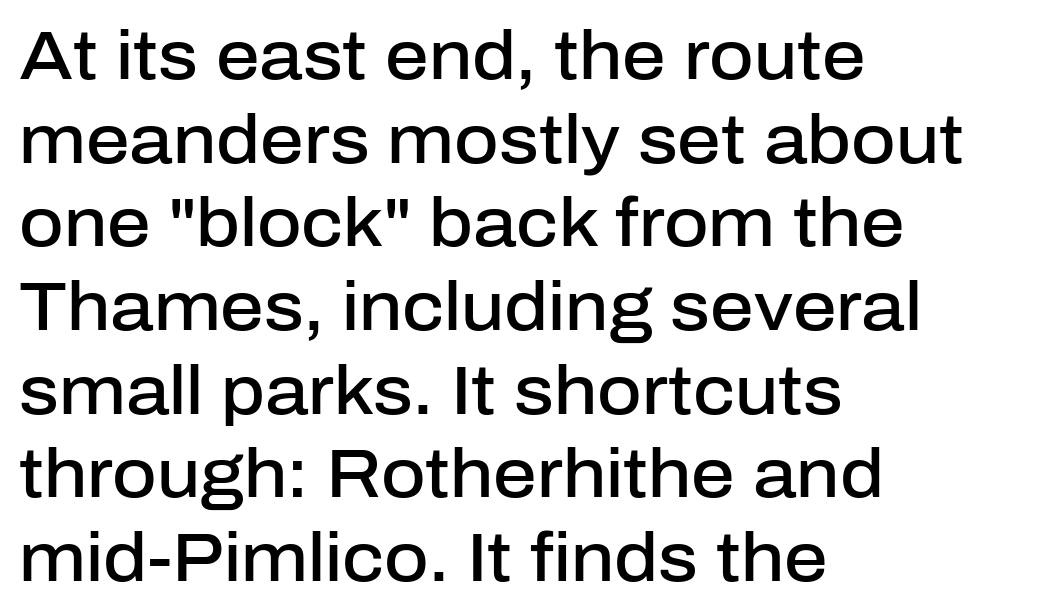
Q: Is the text bold? A: Semi-bold.
Q: Is the text italic (slanted)? A: No, it is upright.
Q: Is the typeface a serif or a sans-serif typeface? A: Sans-serif.
Q: Is the text underlined? A: No.
Q: How is the paragraph aligned? A: Left-aligned.
Q: Is the spacing between letters normal or unusually wide? A: Normal.
Q: Width (condensed, normal, or wide)? A: Normal.
Q: Stroke contrast? A: Low.
Q: x-height? A: Medium.
Q: Monospaced? A: No.
